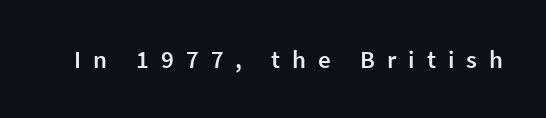
Q: Is the text bold? A: Semi-bold.
Q: Is the text italic (slanted)? A: No, it is upright.
Q: Is the text underlined? A: No.
Q: Is the spacing between letters normal or unusually wide? A: Unusually wide.
